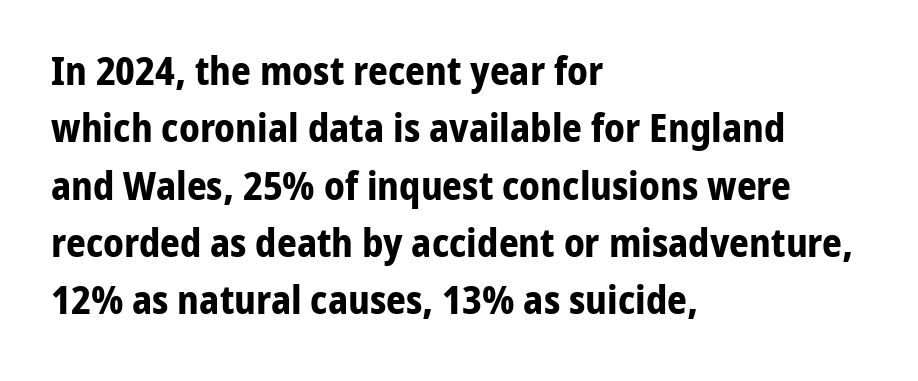
The image shows 39 px bold sans-serif type, upright; set left-aligned, normal line spacing (1.47x), normal letter spacing, not underlined; low stroke contrast and a medium x-height.
